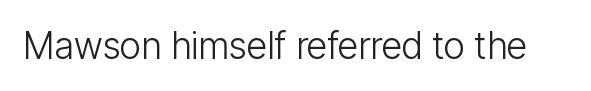
Nobody touched the tracking dial on this one. Tall strokes in this sample are plumb rather than angled. Each letter's strokes conclude bluntly, with no projecting serifs. Varying glyph widths throughout — classic text-font behaviour.
